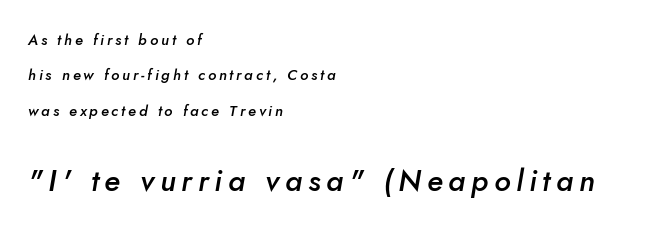
Every row of glyphs begins at an identical x-position on the left. Here the designer chose a conventional face with non-uniform glyph widths. Is the lower block the larger one? Yes — the lower block carries the bigger type. This is oblique type, the kind used for emphasis or titles.
